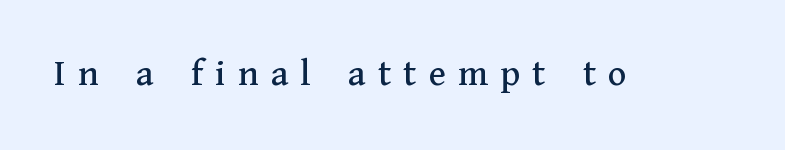
When letters stand straight like this, we call the style roman or upright. Compared with typical body copy, the letter spacing here is much looser. You can tell from the footed stems that serif type was used. Varying glyph widths throughout — classic text-font behaviour.
